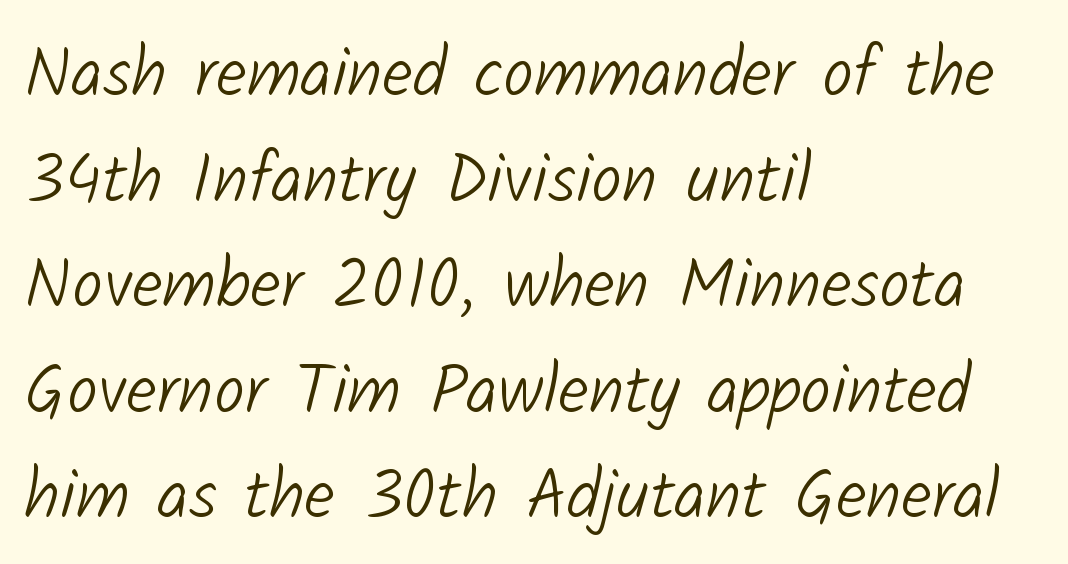
Q: Is the text bold? A: No.
Q: Is the typeface a serif or a sans-serif typeface? A: Sans-serif.
Q: Is the text underlined? A: No.
Q: How is the paragraph aligned? A: Left-aligned.
Q: Is the spacing between letters normal or unusually wide? A: Normal.
Q: Is the spacing between lines tight, normal or loose? A: Normal.
Q: Width (condensed, normal, or wide)? A: Normal.
Q: Stroke contrast? A: Low.
Q: x-height? A: Medium.
Q: Monospaced? A: No.
